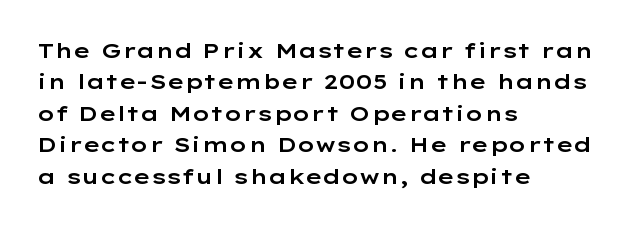
{"italic": "no", "underline": "no", "align": "left", "line_spacing": "normal", "line_spacing_ratio": 1.5, "letter_spacing": "normal", "letter_spacing_em": 0.0, "glyph_px": 21}
